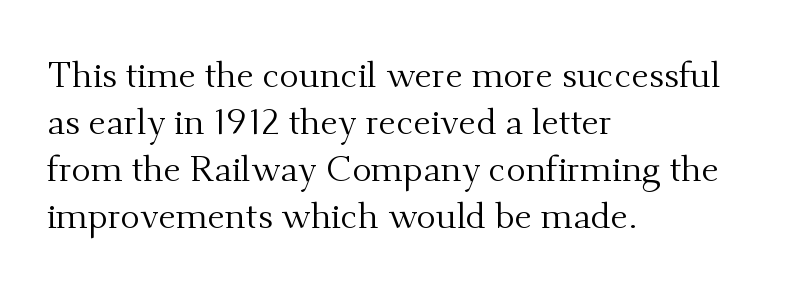
{"serif": "yes", "italic": "no", "bold": "no", "weight": "regular", "width": "normal", "stroke_contrast": "medium", "x_height": "small", "monospaced": "no", "underline": "no", "align": "left", "line_spacing": "normal", "line_spacing_ratio": 1.31, "letter_spacing": "normal", "letter_spacing_em": 0.0, "glyph_px": 36}
